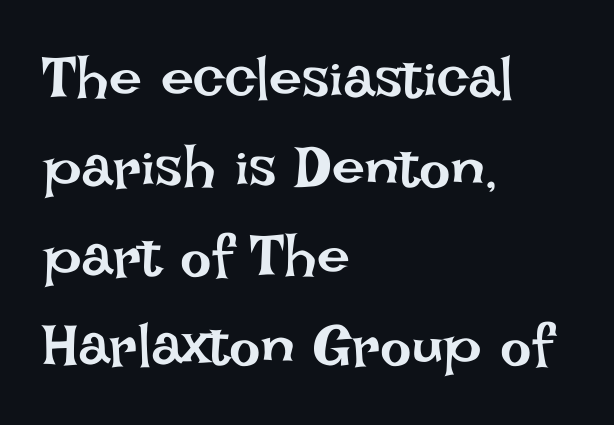
Q: Is the text bold? A: No.
Q: Is the text italic (slanted)? A: No, it is upright.
Q: Is the text underlined? A: No.
Q: How is the paragraph aligned? A: Left-aligned.
Q: Is the spacing between letters normal or unusually wide? A: Normal.
Q: Is the spacing between lines tight, normal or loose? A: Normal.
Q: Width (condensed, normal, or wide)? A: Normal.
Q: Stroke contrast? A: Low.
Q: x-height? A: Large.
Q: Monospaced? A: No.
